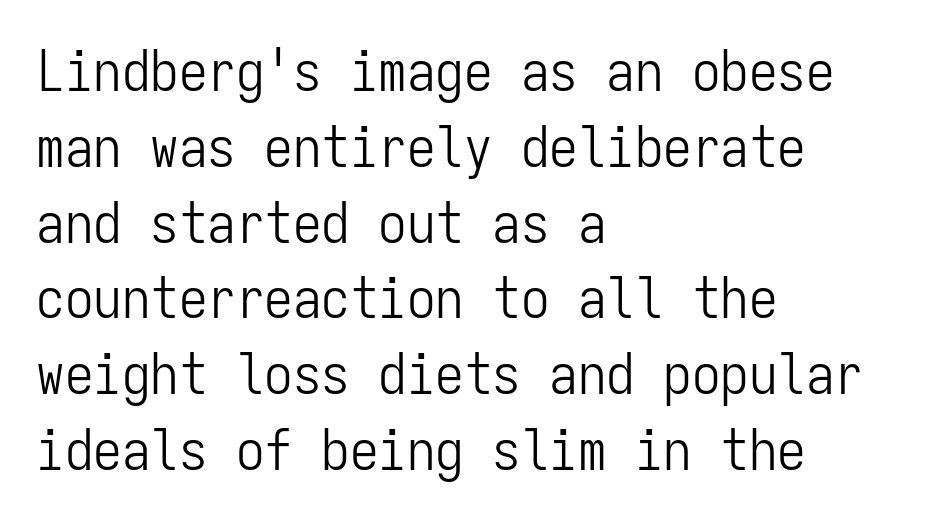
{"serif": "no", "italic": "no", "bold": "no", "weight": "light", "width": "condensed", "stroke_contrast": "low", "x_height": "medium", "monospaced": "yes", "underline": "no", "align": "left", "line_spacing": "normal", "line_spacing_ratio": 1.33, "letter_spacing": "normal", "letter_spacing_em": 0.0, "glyph_px": 57}
